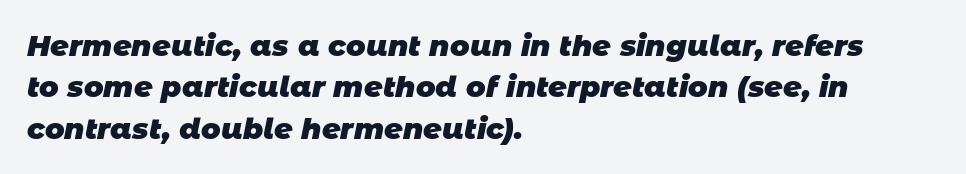
The image shows 29 px heavy sans-serif type; set left-aligned, normal line spacing (1.43x), normal letter spacing, not underlined; low stroke contrast and a large x-height.
